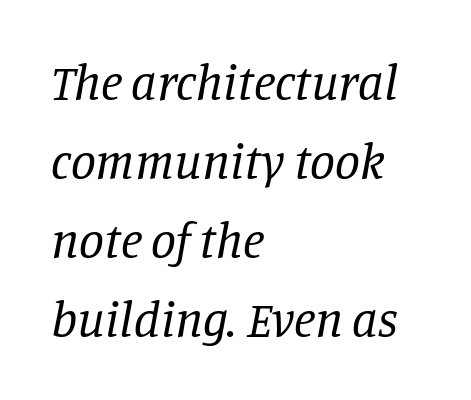
The image shows 50 px regular-weight serif type, italic (leaning right); set left-aligned, normal line spacing (1.58x), normal letter spacing, not underlined; low stroke contrast and a large x-height.
